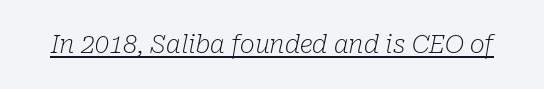
The type is set solid horizontally, with unmodified tracking. The whole block is typeset with a tilt. This rendering features underlined lettering. On a weight scale, this lands at 450 or below.
